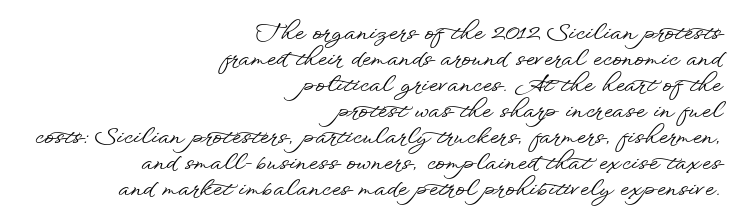
{"underline": "no", "align": "right", "line_spacing": "tight", "line_spacing_ratio": 1.13, "letter_spacing": "normal", "letter_spacing_em": 0.0, "glyph_px": 23}
